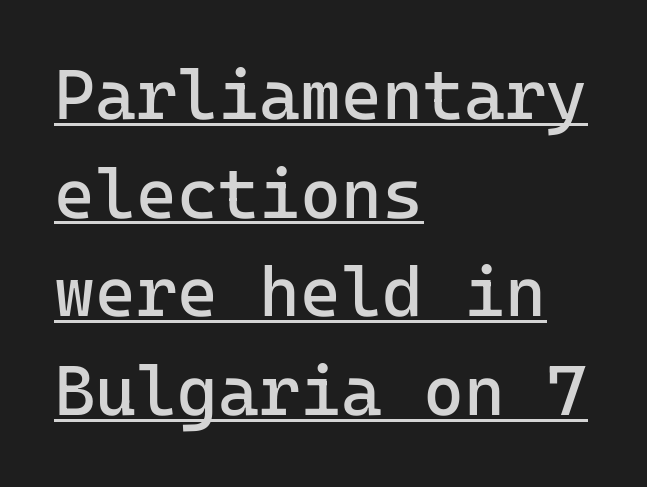
{"serif": "no", "italic": "no", "bold": "no", "weight": "regular", "width": "normal", "stroke_contrast": "low", "x_height": "medium", "underline": "yes", "align": "left", "line_spacing": "normal", "line_spacing_ratio": 1.41, "letter_spacing": "normal", "letter_spacing_em": 0.0, "glyph_px": 70}
